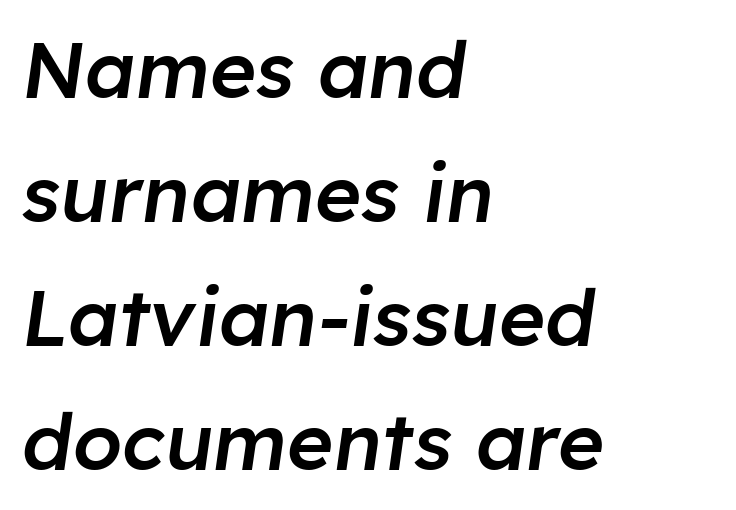
The image shows 79 px semibold type, italic (leaning right); set left-aligned, normal line spacing (1.57x), normal letter spacing, not underlined; low stroke contrast and a medium x-height.
